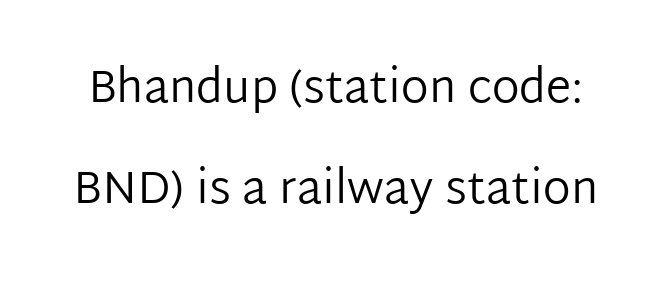
{"serif": "no", "italic": "no", "bold": "no", "weight": "regular", "width": "normal", "stroke_contrast": "low", "x_height": "medium", "monospaced": "no", "underline": "no", "line_spacing": "loose", "line_spacing_ratio": 2.19, "letter_spacing": "normal", "letter_spacing_em": 0.0, "glyph_px": 46}
